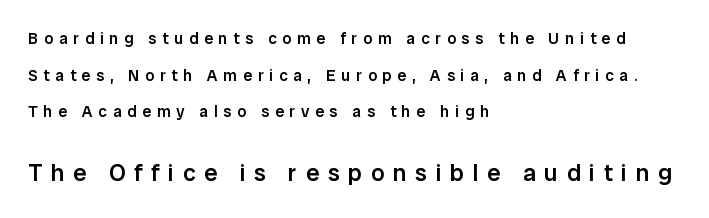
{"italic": "no", "bold": "semi", "underline": "no", "align": "left", "line_spacing": "loose", "line_spacing_ratio": 2.29, "letter_spacing": "wide", "letter_spacing_em": 0.36, "larger_block": "second", "size_ratio": 1.5, "glyph_px": 24}
